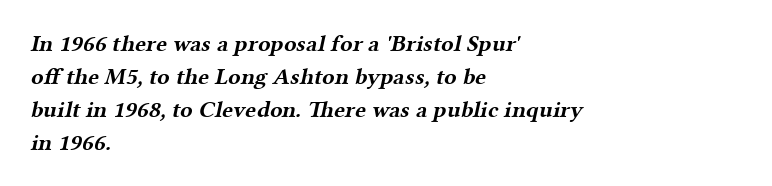
The image shows 23 px bold type; set left-aligned, normal line spacing (1.43x), normal letter spacing, not underlined.
